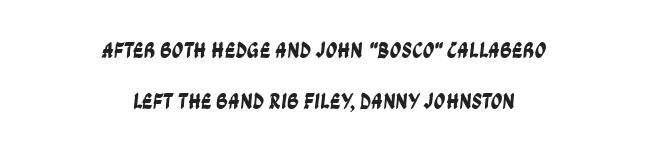
Q: Is the text underlined? A: No.
Q: How is the paragraph aligned? A: Centered.
Q: Is the spacing between letters normal or unusually wide? A: Normal.
Q: Is the spacing between lines tight, normal or loose? A: Loose.
